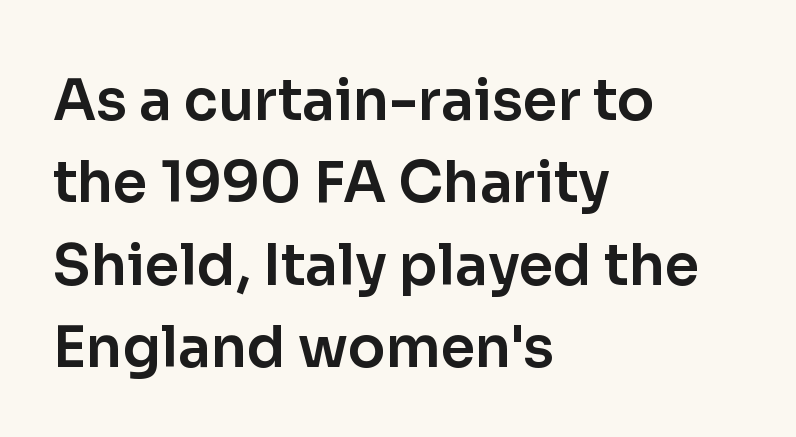
{"serif": "no", "italic": "no", "width": "normal", "stroke_contrast": "low", "x_height": "medium", "monospaced": "no", "underline": "no", "align": "left", "line_spacing": "normal", "line_spacing_ratio": 1.47, "letter_spacing": "normal", "letter_spacing_em": 0.0, "glyph_px": 56}
